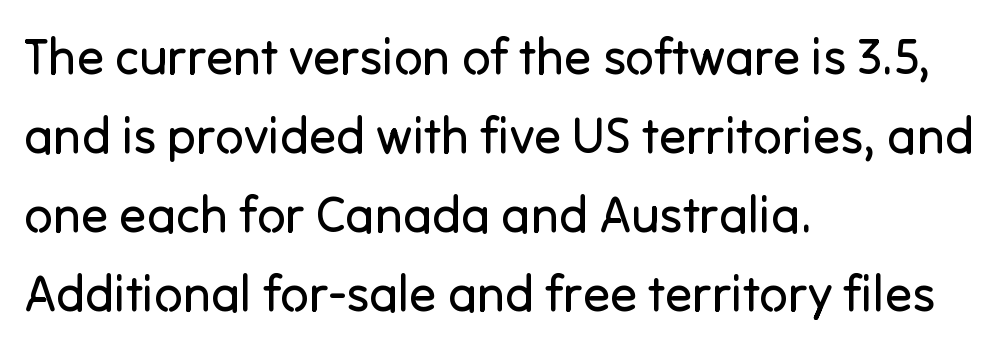
The gap between lines stays unmarked. The letters advance in unequal steps, a hallmark of proportional type. The rows are spaced the way most documents space them. The typesetter chose a ragged-right arrangement here.
